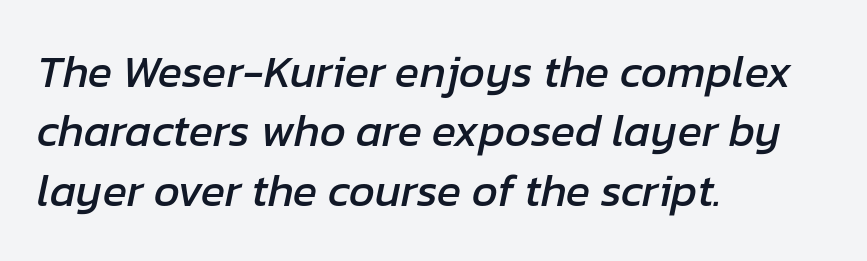
{"italic": "yes", "lean": "right", "slant_degrees": 12, "width": "normal", "stroke_contrast": "low", "x_height": "medium", "monospaced": "no", "underline": "no", "align": "left", "line_spacing": "normal", "line_spacing_ratio": 1.32, "letter_spacing": "normal", "letter_spacing_em": 0.0, "glyph_px": 45}
